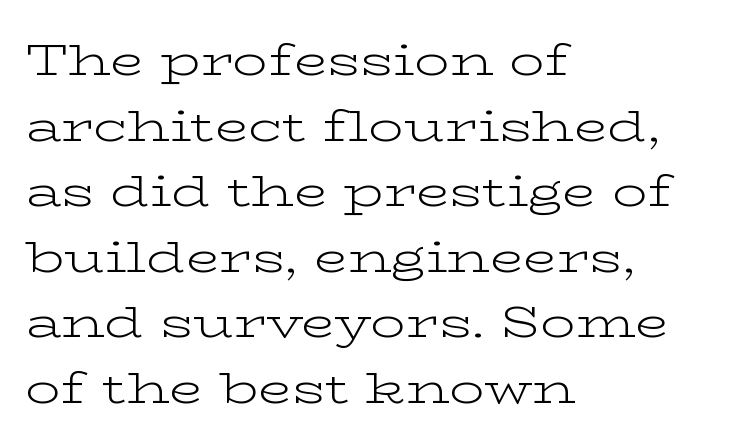
The image shows 44 px light, wide serif type, upright; set left-aligned, normal line spacing (1.49x), normal letter spacing, not underlined; low stroke contrast and a medium x-height.
